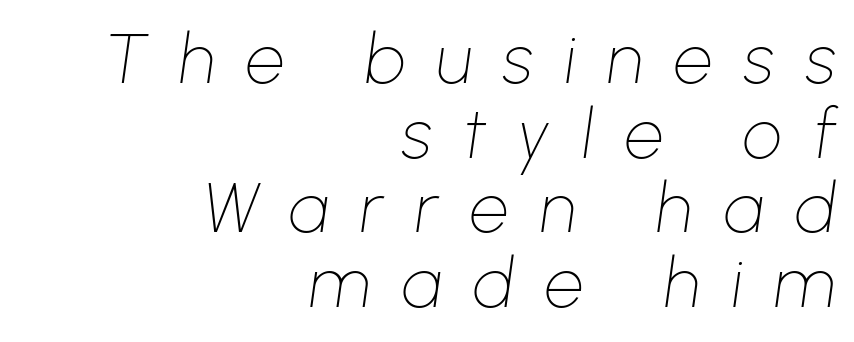
Q: Is the text bold? A: No.
Q: Is the text italic (slanted)? A: Yes, it leans right by about 8 degrees.
Q: Is the text underlined? A: No.
Q: How is the paragraph aligned? A: Right-aligned.
Q: Is the spacing between letters normal or unusually wide? A: Unusually wide.
Q: Is the spacing between lines tight, normal or loose? A: Tight.
Q: Width (condensed, normal, or wide)? A: Normal.
Q: Stroke contrast? A: Low.
Q: x-height? A: Medium.
Q: Monospaced? A: No.
